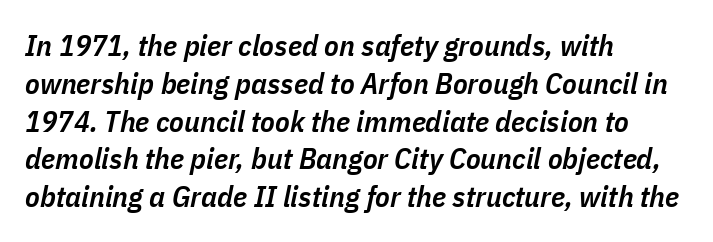
Q: Is the text bold? A: Semi-bold.
Q: Is the text italic (slanted)? A: Yes, it leans right by about 11 degrees.
Q: Is the text underlined? A: No.
Q: How is the paragraph aligned? A: Left-aligned.
Q: Is the spacing between letters normal or unusually wide? A: Normal.
Q: Is the spacing between lines tight, normal or loose? A: Normal.
Q: Width (condensed, normal, or wide)? A: Condensed.
Q: Stroke contrast? A: Low.
Q: x-height? A: Medium.
Q: Monospaced? A: No.
